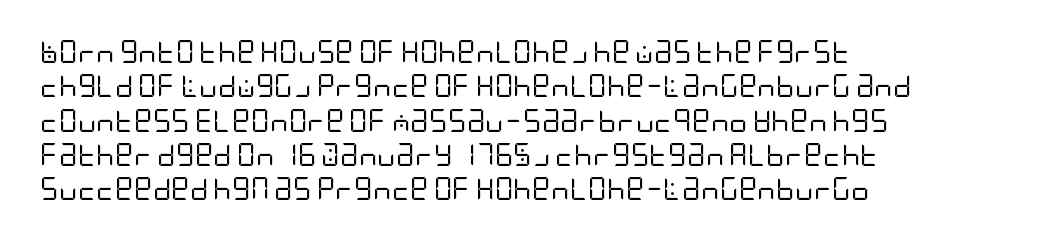
{"italic": "no", "bold": "no", "underline": "no", "align": "left", "line_spacing": "normal", "line_spacing_ratio": 1.49, "letter_spacing": "normal", "letter_spacing_em": 0.0, "glyph_px": 23}
